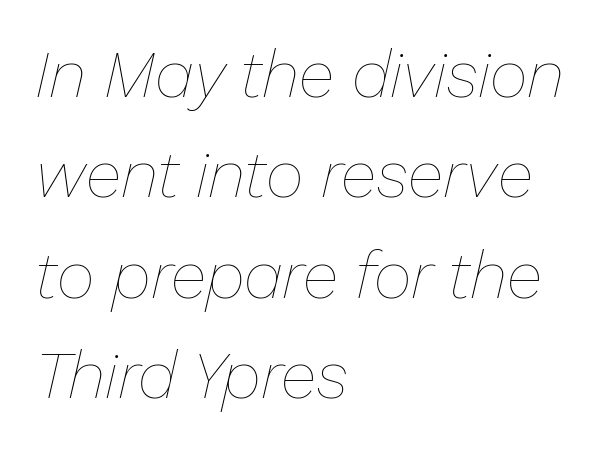
The image shows 66 px thin type, italic (leaning right); set left-aligned, normal line spacing (1.52x), normal letter spacing, not underlined; low stroke contrast and a medium x-height.
